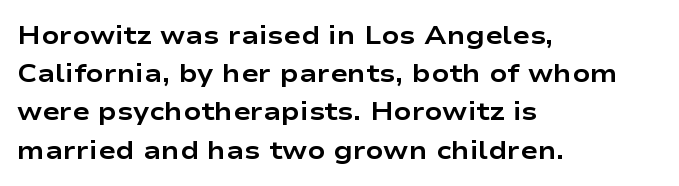
Q: Is the text bold? A: Yes.
Q: Is the text italic (slanted)? A: No, it is upright.
Q: Is the text underlined? A: No.
Q: How is the paragraph aligned? A: Left-aligned.
Q: Is the spacing between letters normal or unusually wide? A: Normal.
Q: Is the spacing between lines tight, normal or loose? A: Normal.
